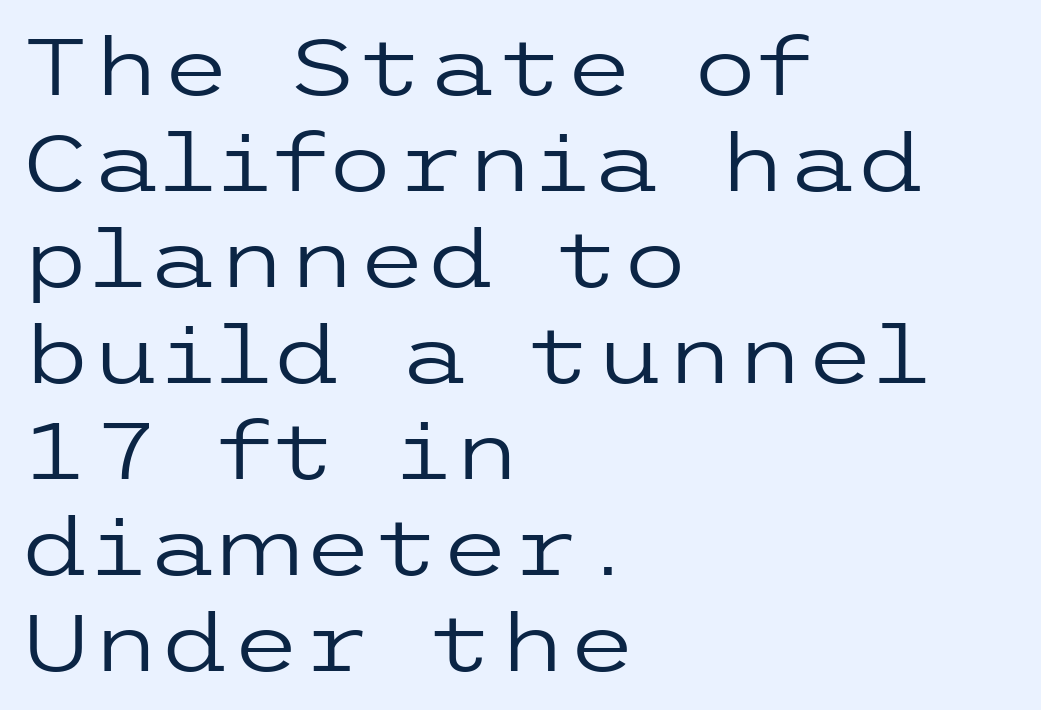
Q: Is the text bold? A: No.
Q: Is the text italic (slanted)? A: No, it is upright.
Q: Is the typeface a serif or a sans-serif typeface? A: Sans-serif.
Q: Is the text underlined? A: No.
Q: How is the paragraph aligned? A: Left-aligned.
Q: Is the spacing between letters normal or unusually wide? A: Normal.
Q: Width (condensed, normal, or wide)? A: Wide.
Q: Stroke contrast? A: Low.
Q: x-height? A: Medium.
